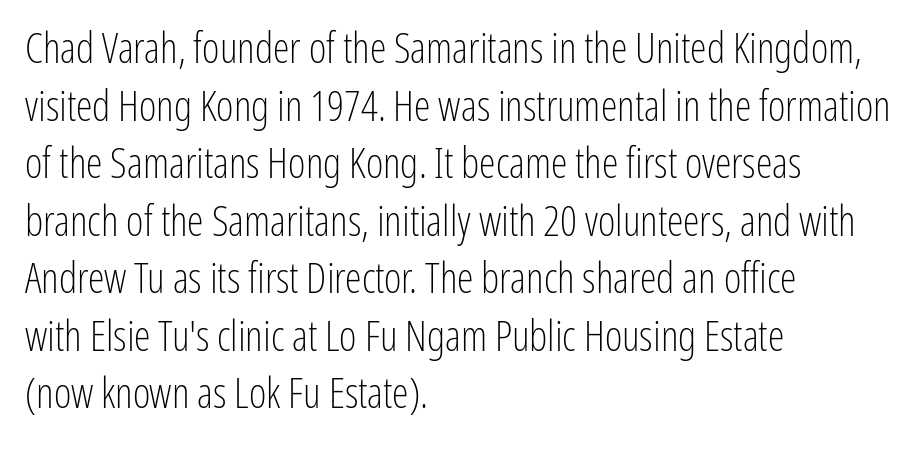
The image shows 42 px light, condensed sans-serif type, upright; set left-aligned, normal line spacing (1.37x), normal letter spacing, not underlined; low stroke contrast and a medium x-height.
